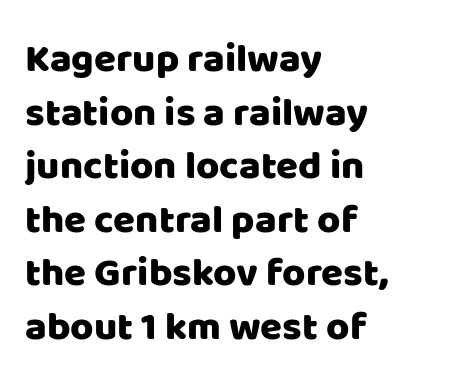
The lines in this sample share a left origin and differ only in where they stop. The space directly below the letters is spotless. Is this a sans? Yes — the strokes have no serifs. Between one letter and the next there's only the usual sliver of space. Posture: straight, roman, zero tilt. Honestly, the row spacing looks completely unremarkable.
